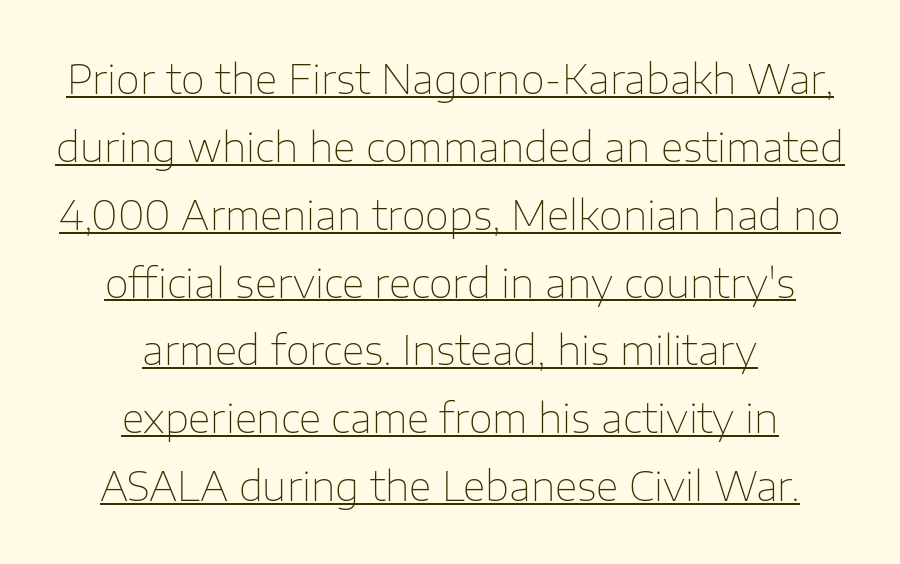
Q: Is the text bold? A: No.
Q: Is the text italic (slanted)? A: No, it is upright.
Q: Is the typeface a serif or a sans-serif typeface? A: Sans-serif.
Q: Is the text underlined? A: Yes.
Q: How is the paragraph aligned? A: Centered.
Q: Is the spacing between letters normal or unusually wide? A: Normal.
Q: Width (condensed, normal, or wide)? A: Normal.
Q: Stroke contrast? A: Low.
Q: x-height? A: Medium.
Q: Monospaced? A: No.
